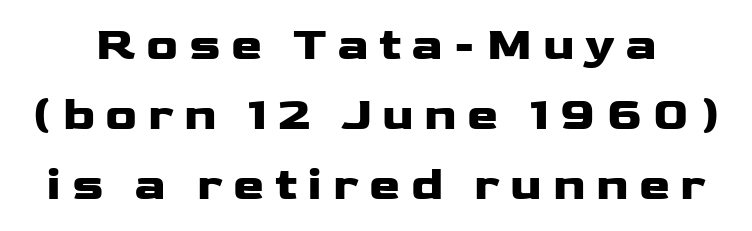
Q: Is the text bold? A: Yes.
Q: Is the text italic (slanted)? A: No, it is upright.
Q: Is the typeface a serif or a sans-serif typeface? A: Sans-serif.
Q: Is the text underlined? A: No.
Q: Is the spacing between letters normal or unusually wide? A: Unusually wide.
Q: Is the spacing between lines tight, normal or loose? A: Normal.
Q: Width (condensed, normal, or wide)? A: Wide.
Q: Stroke contrast? A: Low.
Q: x-height? A: Medium.
Q: Monospaced? A: No.
